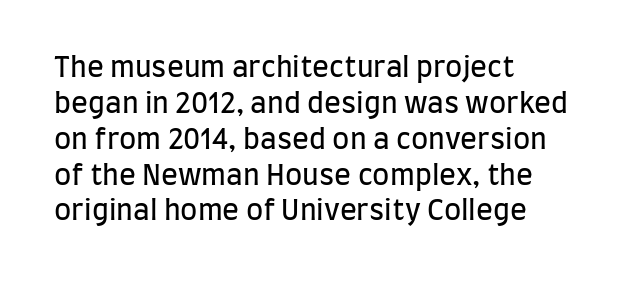
The image shows 28 px regular-weight, condensed sans-serif type, upright; set left-aligned, normal line spacing (1.28x), normal letter spacing, not underlined; low stroke contrast and a large x-height.
